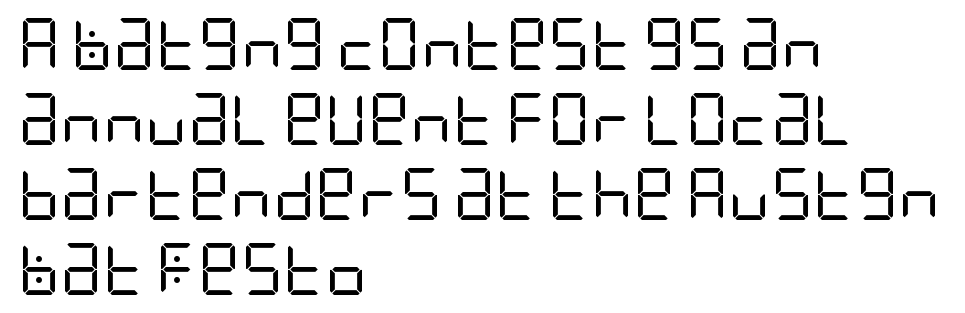
The lines in this sample share a left origin and differ only in where they stop. Is the stroke heavy? The answer is a plain regular-or-lighter. These lines were composed using upright roman letters. The characters display no serif detailing; their extremities are plain. The letterforms sit shoulder to shoulder at normal distance. The strip under each line holds only bare page.
